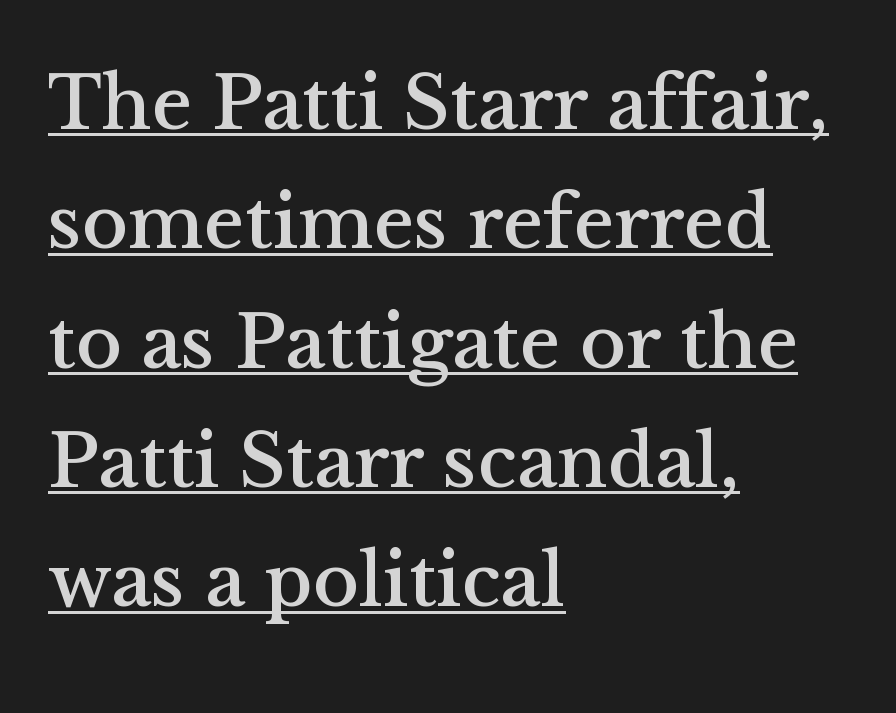
{"serif": "yes", "italic": "no", "width": "normal", "stroke_contrast": "medium", "x_height": "medium", "monospaced": "no", "underline": "yes", "align": "left", "line_spacing": "normal", "line_spacing_ratio": 1.55, "letter_spacing": "normal", "letter_spacing_em": 0.0, "glyph_px": 77}
